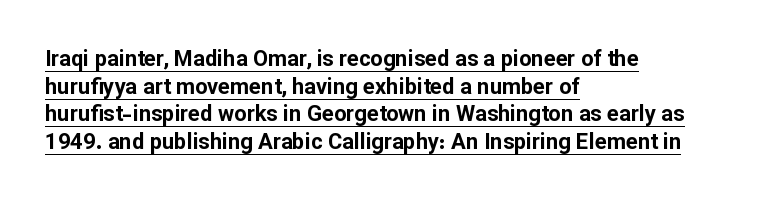
{"italic": "no", "bold": "yes", "underline": "yes", "align": "left", "line_spacing": "normal", "line_spacing_ratio": 1.26, "letter_spacing": "normal", "letter_spacing_em": 0.0, "glyph_px": 22}
